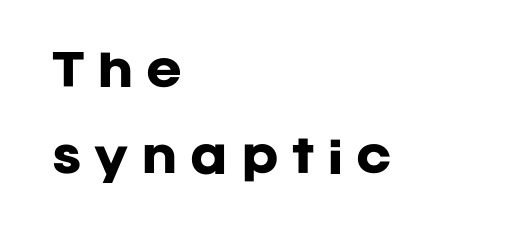
Q: Is the text bold? A: Yes.
Q: Is the text italic (slanted)? A: No, it is upright.
Q: Is the typeface a serif or a sans-serif typeface? A: Sans-serif.
Q: Is the text underlined? A: No.
Q: How is the paragraph aligned? A: Left-aligned.
Q: Is the spacing between letters normal or unusually wide? A: Unusually wide.
Q: Is the spacing between lines tight, normal or loose? A: Loose.
Q: Width (condensed, normal, or wide)? A: Normal.
Q: Stroke contrast? A: Low.
Q: x-height? A: Large.
Q: Monospaced? A: No.
